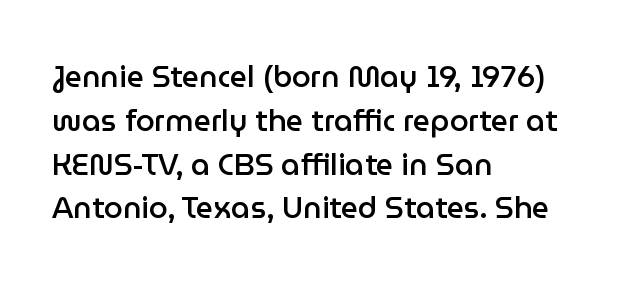
These words are printed semibold, heavier than regular yet not bold. Font category for this specimen: sans-serif. You could call the tracking neutral — neither tight nor loose. Rendered with straight, roman letterforms. Layout note: lines flush left.
